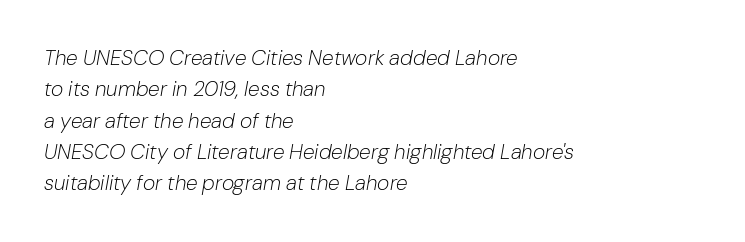
The image shows 21 px text type, italic (leaning right); set left-aligned, normal line spacing (1.49x), normal letter spacing, not underlined.
